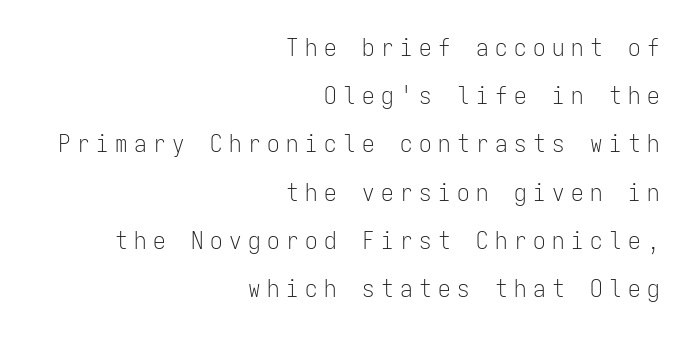
The image shows 25 px text type, upright; set right-aligned, loose line spacing (1.93x), unusually wide letter spacing (+0.26 em), not underlined.
